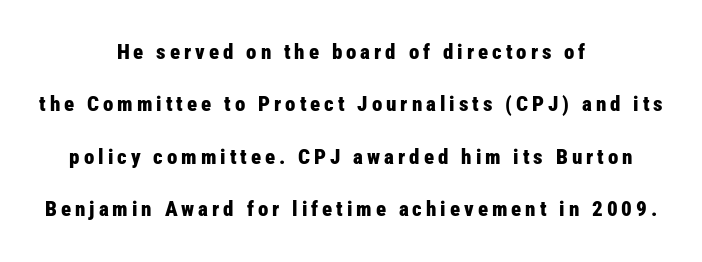
The image shows 21 px bold type, upright; set centered, loose line spacing (2.5x), not underlined.
